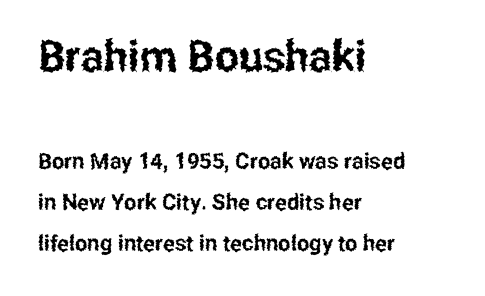
The face used here is rendered with its standard letterfit. The type sits square on the baseline with zero lean. If you squint, the top block still reads clearly — it's the larger of the two. The paragraph has a hard left edge and a soft right edge. A sans-serif font was chosen for this passage. Descenders are the only things crossing below the line.
